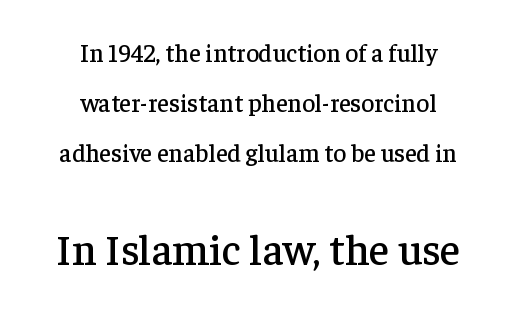
{"serif": "yes", "italic": "no", "width": "normal", "stroke_contrast": "low", "x_height": "medium", "monospaced": "no", "underline": "no", "align": "center", "line_spacing": "loose", "line_spacing_ratio": 2.01, "letter_spacing": "normal", "letter_spacing_em": 0.0, "larger_block": "second", "size_ratio": 1.72, "glyph_px": 43}
